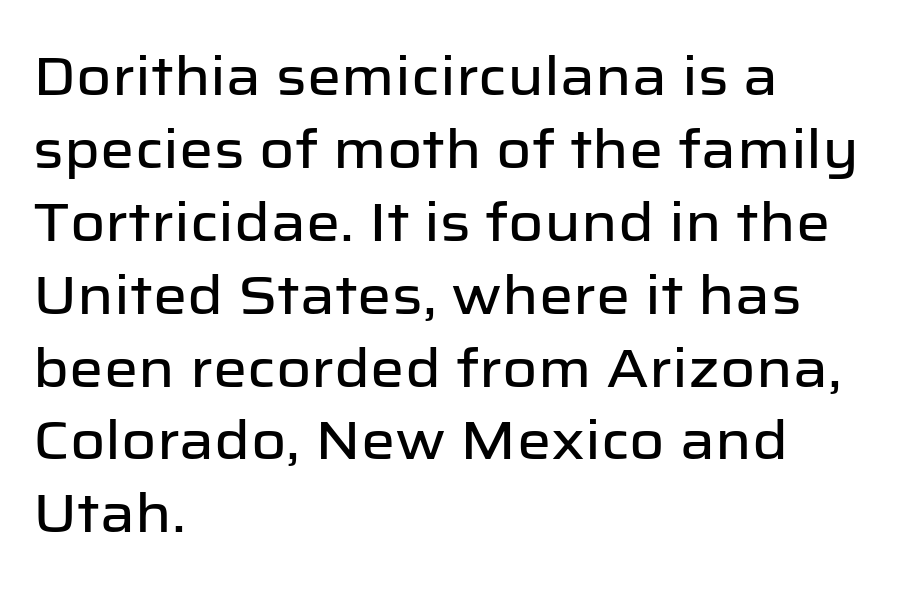
{"serif": "no", "italic": "no", "width": "normal", "stroke_contrast": "low", "x_height": "medium", "monospaced": "no", "underline": "no", "align": "left", "line_spacing": "normal", "line_spacing_ratio": 1.35, "letter_spacing": "normal", "letter_spacing_em": 0.0, "glyph_px": 54}
